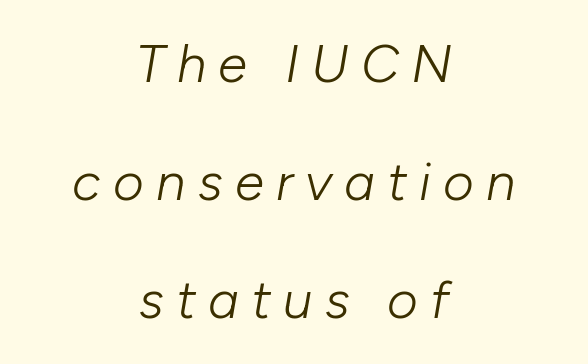
The image shows 53 px light type, italic (leaning right); set centered, loose line spacing (2.23x), unusually wide letter spacing (+0.23 em), not underlined; low stroke contrast and a medium x-height.
